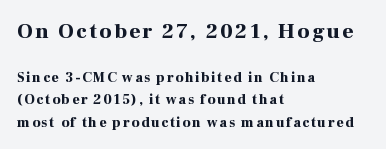
{"italic": "no", "bold": "yes", "underline": "no", "align": "left", "line_spacing": "normal", "line_spacing_ratio": 1.61, "larger_block": "first", "size_ratio": 1.5, "glyph_px": 21}
